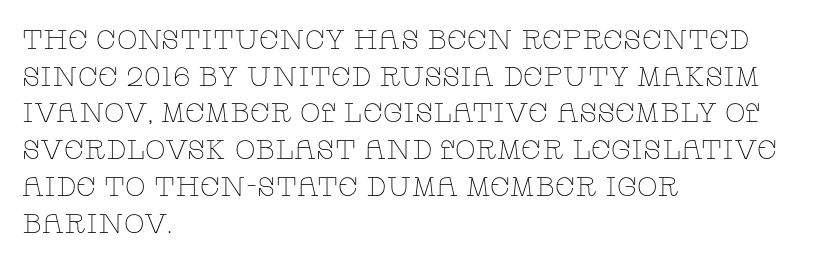
Reading down the block, your eye returns to a fixed left position each line. Do the letters lean? They stand straight. The strip under each line holds only bare page. Bold? No — there's no thickening of the strokes. Line spacing here is normal. Glyph-to-glyph distance matches everyday printed text.
